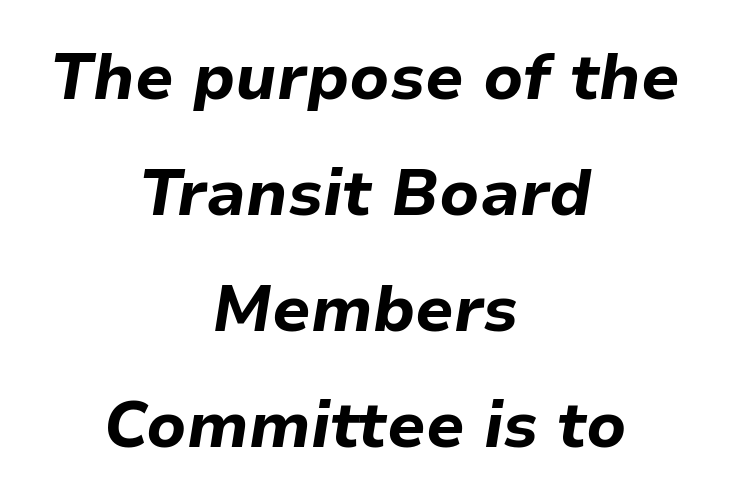
Q: Is the text bold? A: Yes.
Q: Is the text italic (slanted)? A: Yes, it leans right by about 9 degrees.
Q: Is the text underlined? A: No.
Q: How is the paragraph aligned? A: Centered.
Q: Is the spacing between letters normal or unusually wide? A: Normal.
Q: Width (condensed, normal, or wide)? A: Normal.
Q: Stroke contrast? A: Low.
Q: x-height? A: Medium.
Q: Monospaced? A: No.
